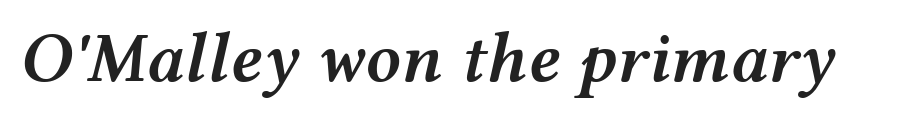
This sample uses plain, unmodified letter spacing. This is the in-between weight designers call semibold or demi. Each letter keeps its own natural width here, so spacing adapts to shape. Letters rest on an invisible, unmarked baseline. The letters are slanted; this is an italic face.
